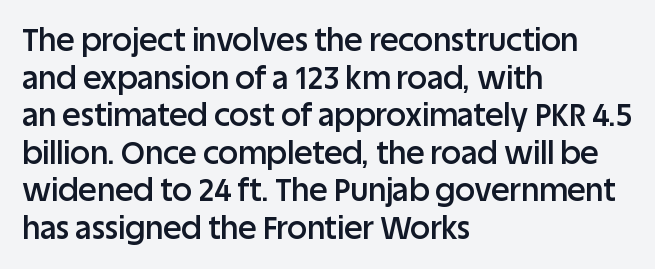
{"serif": "no", "italic": "no", "bold": "semi", "weight": "semibold", "width": "normal", "stroke_contrast": "low", "x_height": "large", "monospaced": "no", "underline": "no", "align": "left", "line_spacing_ratio": 1.21, "letter_spacing": "normal", "letter_spacing_em": 0.0, "glyph_px": 31}
